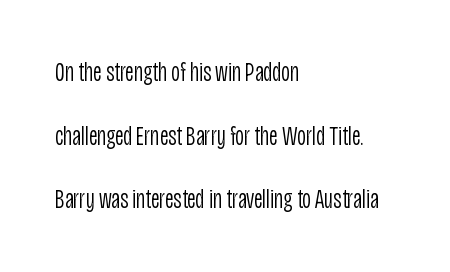
The image shows 27 px text type, upright; set left-aligned, loose line spacing (2.36x), normal letter spacing, not underlined.
